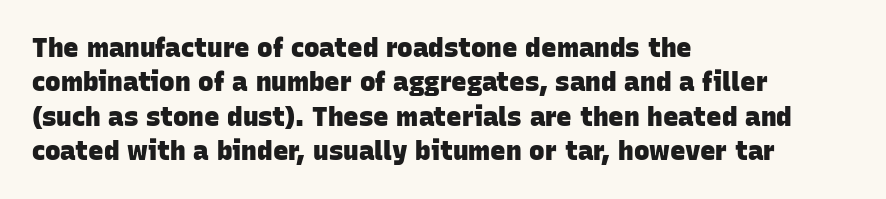
Q: Is the text bold? A: Yes.
Q: Is the text underlined? A: No.
Q: How is the paragraph aligned? A: Left-aligned.
Q: Is the spacing between letters normal or unusually wide? A: Normal.
Q: Is the spacing between lines tight, normal or loose? A: Normal.
